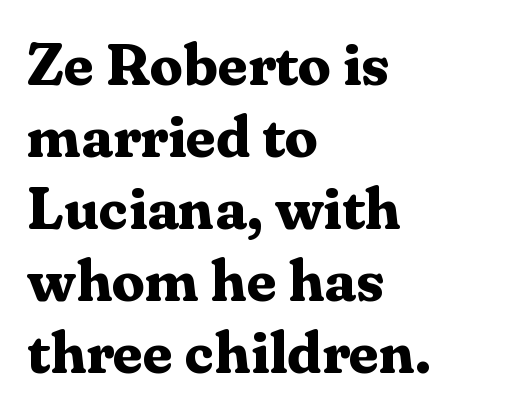
The image shows 59 px bold serif type, upright; set left-aligned, line spacing 1.22x, normal letter spacing, not underlined; medium stroke contrast and a medium x-height.
